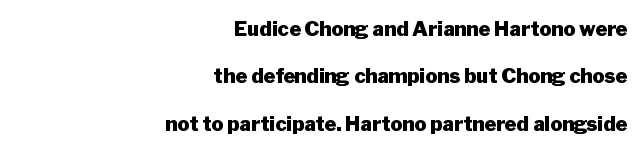
Q: Is the text bold? A: Yes.
Q: Is the text italic (slanted)? A: No, it is upright.
Q: Is the text underlined? A: No.
Q: How is the paragraph aligned? A: Right-aligned.
Q: Is the spacing between letters normal or unusually wide? A: Normal.
Q: Is the spacing between lines tight, normal or loose? A: Loose.
